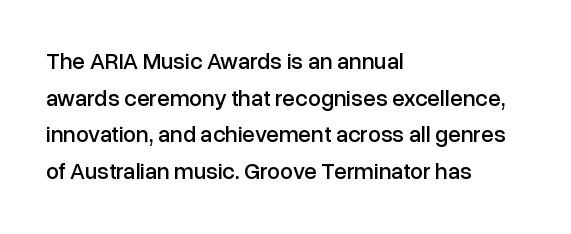
Q: Is the text italic (slanted)? A: No, it is upright.
Q: Is the text underlined? A: No.
Q: How is the paragraph aligned? A: Left-aligned.
Q: Is the spacing between letters normal or unusually wide? A: Normal.
Q: Is the spacing between lines tight, normal or loose? A: Normal.
